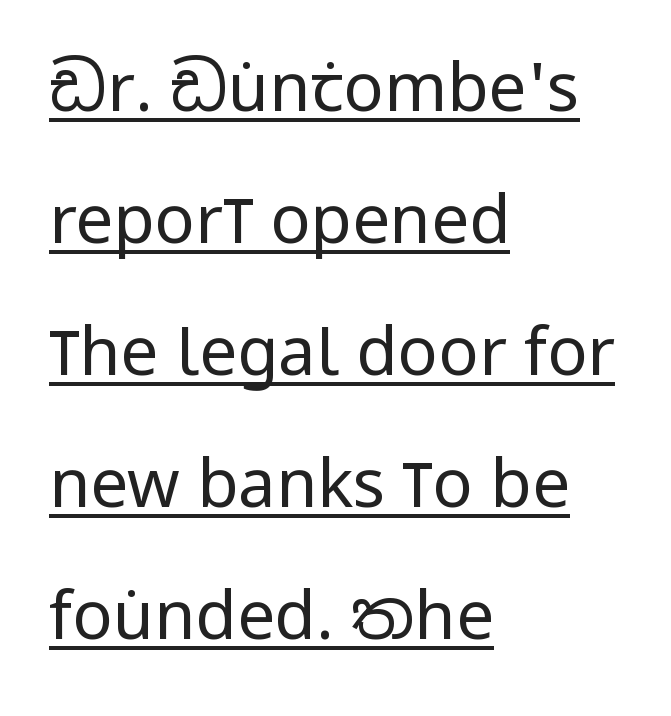
{"serif": "no", "italic": "no", "bold": "no", "weight": "regular", "width": "condensed", "stroke_contrast": "low", "x_height": "large", "monospaced": "no", "underline": "yes", "align": "left", "line_spacing": "loose", "line_spacing_ratio": 1.97, "letter_spacing": "normal", "letter_spacing_em": 0.0, "glyph_px": 67}
